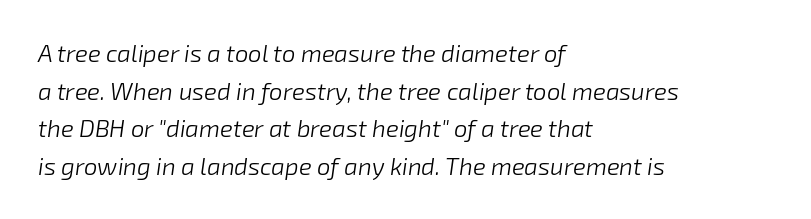
Q: Is the text bold? A: No.
Q: Is the text italic (slanted)? A: Yes, it leans right by about 8 degrees.
Q: Is the text underlined? A: No.
Q: How is the paragraph aligned? A: Left-aligned.
Q: Is the spacing between letters normal or unusually wide? A: Normal.
Q: Is the spacing between lines tight, normal or loose? A: Normal.
